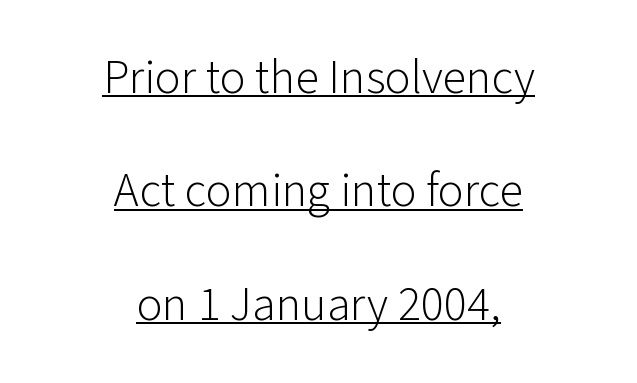
{"serif": "no", "italic": "no", "bold": "no", "weight": "light", "width": "normal", "stroke_contrast": "low", "x_height": "medium", "monospaced": "no", "underline": "yes", "align": "center", "line_spacing": "loose", "line_spacing_ratio": 2.36, "letter_spacing": "normal", "letter_spacing_em": 0.0, "glyph_px": 48}
